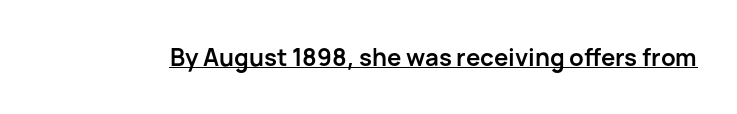
{"italic": "no", "bold": "yes", "underline": "yes", "letter_spacing": "normal", "letter_spacing_em": 0.0, "glyph_px": 24}
